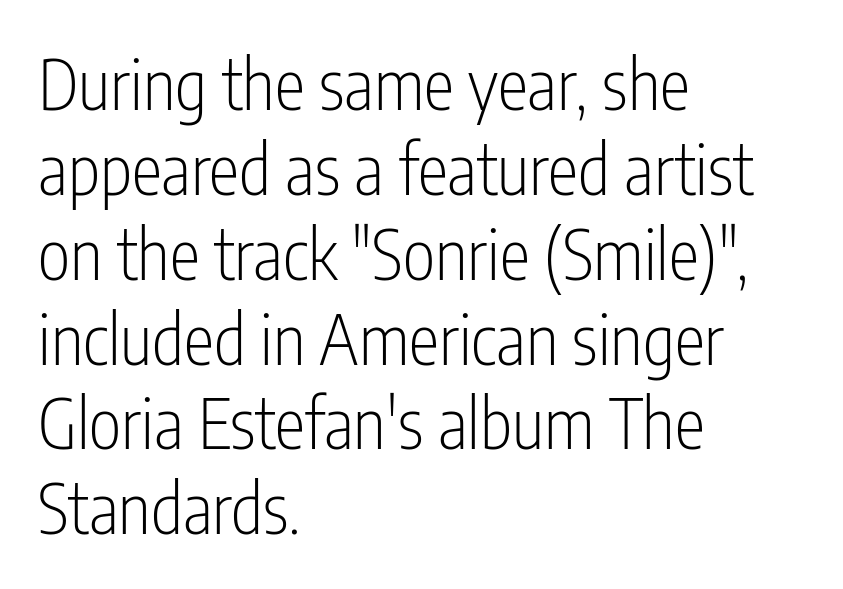
Q: Is the text bold? A: No.
Q: Is the text italic (slanted)? A: No, it is upright.
Q: Is the typeface a serif or a sans-serif typeface? A: Sans-serif.
Q: Is the text underlined? A: No.
Q: How is the paragraph aligned? A: Left-aligned.
Q: Is the spacing between letters normal or unusually wide? A: Normal.
Q: Width (condensed, normal, or wide)? A: Condensed.
Q: Stroke contrast? A: Low.
Q: x-height? A: Medium.
Q: Monospaced? A: No.
